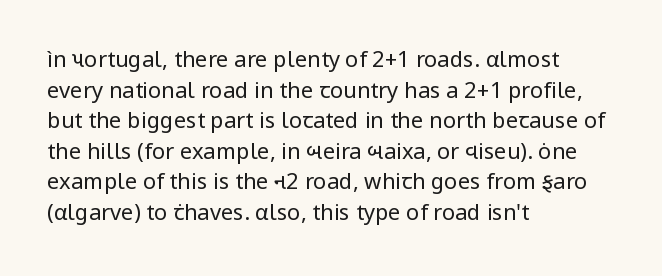
Here the glyphs are tracked normally, forming tight word shapes. This sample keeps an unexceptional amount of space between lines. Every character sits straight up, as roman type does. Each stroke keeps to a modest, everyday thickness or less. This rendering uses left alignment, leaving the right contour irregular. Descenders are the only things crossing below the line.
